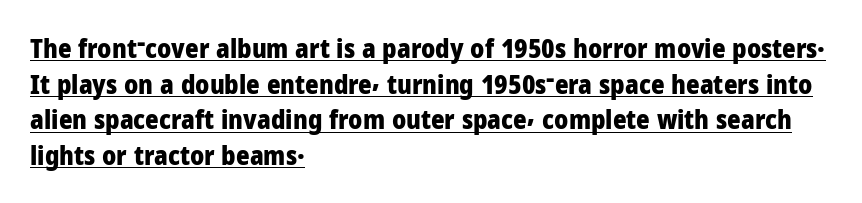
The image shows 26 px bold type, upright; set left-aligned, normal line spacing (1.37x), normal letter spacing, underlined.
